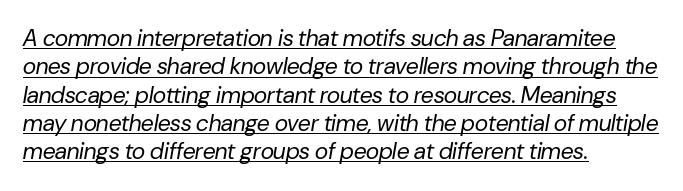
One-word summary of the alignment: left. The tracking reads as untouched default to a designer's eye. The font's italic variant was chosen for this text. Does a line run under the words? Yes, clearly. The face looks like a standard text weight, possibly lighter.
